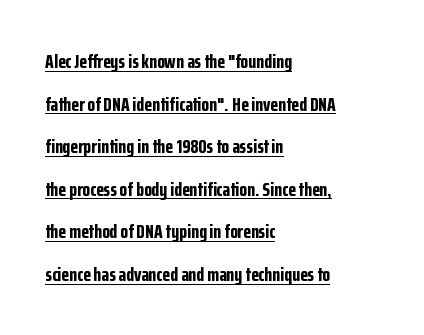
The image shows 20 px bold type, upright; set left-aligned, loose line spacing (2.13x), normal letter spacing, underlined.
